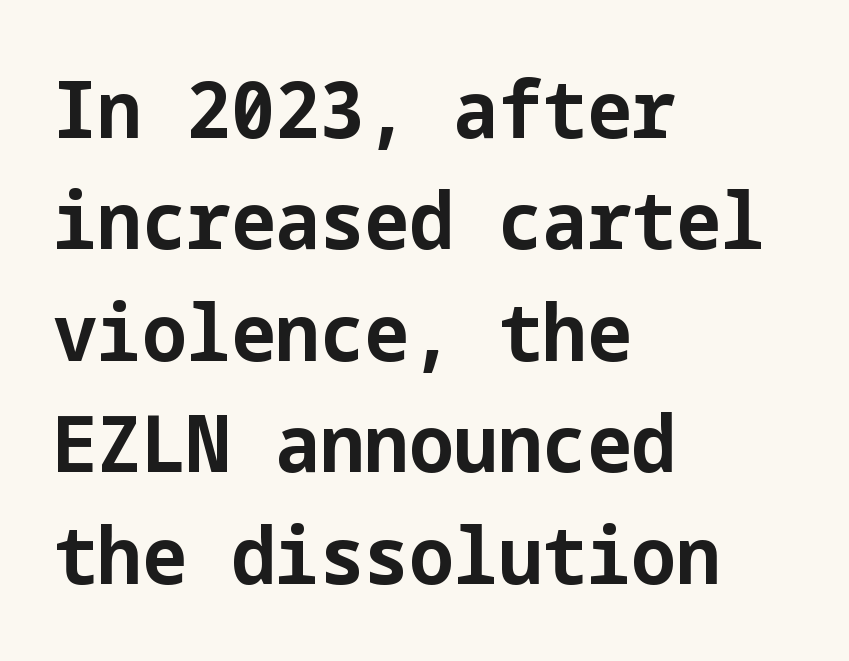
Horizontal alignment here is leftward, the default for most running prose. Rows of type keep a routine distance in the vertical direction. The font's upright variant was chosen for this text. Bare-footed words on every line.
